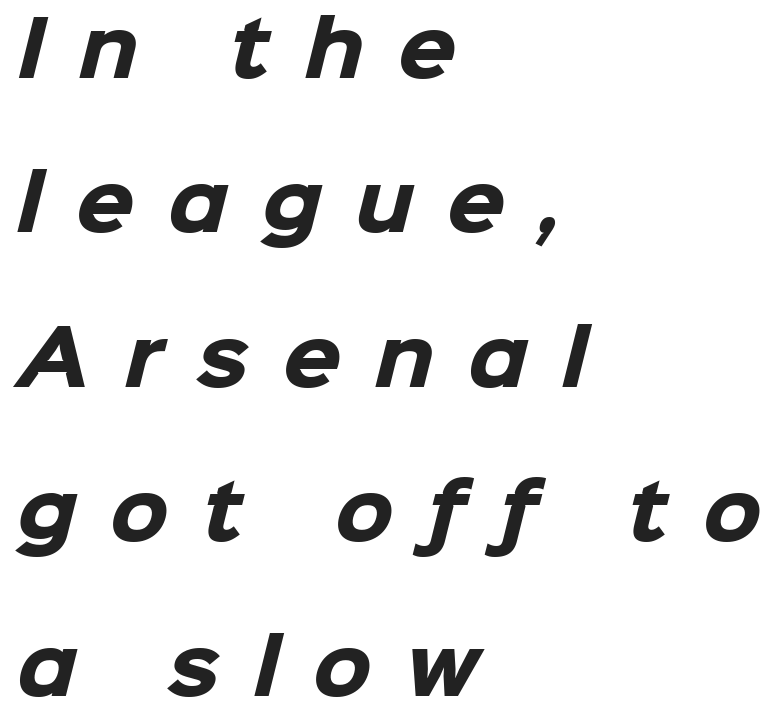
Q: Is the text bold? A: Yes.
Q: Is the typeface a serif or a sans-serif typeface? A: Sans-serif.
Q: Is the text underlined? A: No.
Q: How is the paragraph aligned? A: Left-aligned.
Q: Is the spacing between letters normal or unusually wide? A: Unusually wide.
Q: Is the spacing between lines tight, normal or loose? A: Loose.
Q: Width (condensed, normal, or wide)? A: Normal.
Q: Stroke contrast? A: Low.
Q: x-height? A: Medium.
Q: Monospaced? A: No.
